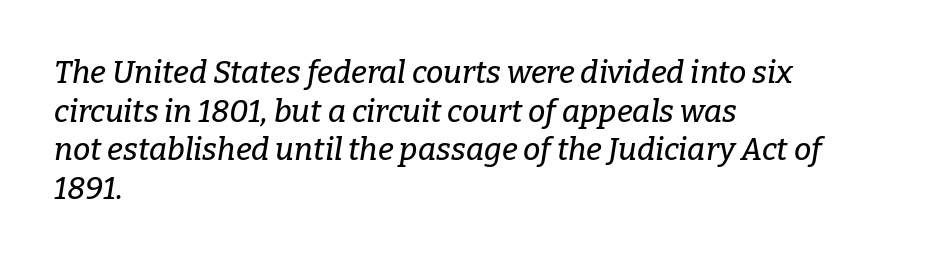
Q: Is the text italic (slanted)? A: Yes, it leans right by about 9 degrees.
Q: Is the typeface a serif or a sans-serif typeface? A: Serif.
Q: Is the text underlined? A: No.
Q: How is the paragraph aligned? A: Left-aligned.
Q: Is the spacing between letters normal or unusually wide? A: Normal.
Q: Is the spacing between lines tight, normal or loose? A: Normal.
Q: Width (condensed, normal, or wide)? A: Normal.
Q: Stroke contrast? A: Low.
Q: x-height? A: Medium.
Q: Monospaced? A: No.
